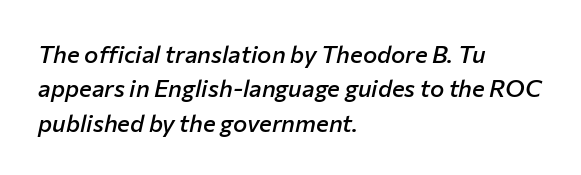
Q: Is the text bold? A: Semi-bold.
Q: Is the text italic (slanted)? A: Yes, it leans right by about 12 degrees.
Q: Is the text underlined? A: No.
Q: How is the paragraph aligned? A: Left-aligned.
Q: Is the spacing between letters normal or unusually wide? A: Normal.
Q: Is the spacing between lines tight, normal or loose? A: Normal.
